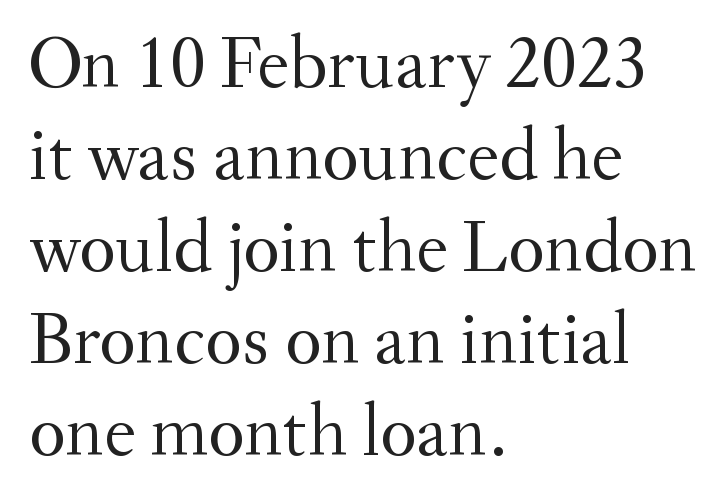
Q: Is the text bold? A: No.
Q: Is the text italic (slanted)? A: No, it is upright.
Q: Is the typeface a serif or a sans-serif typeface? A: Serif.
Q: Is the text underlined? A: No.
Q: How is the paragraph aligned? A: Left-aligned.
Q: Is the spacing between letters normal or unusually wide? A: Normal.
Q: Width (condensed, normal, or wide)? A: Normal.
Q: Stroke contrast? A: Medium.
Q: x-height? A: Small.
Q: Monospaced? A: No.
